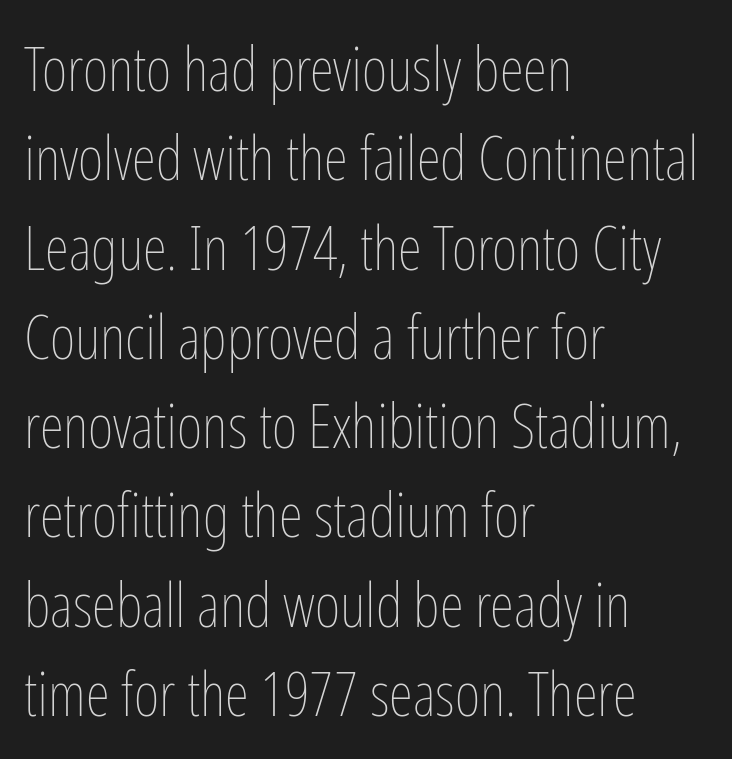
Every row of glyphs begins at an identical x-position on the left. Character widths vary here, with narrow letters taking less room than wide ones. Has an underline been added? It has not. Stroke mass is kept to a normal reading level or below. Each new line begins a customary step beneath the previous one. Tall strokes in this sample are plumb rather than angled.
